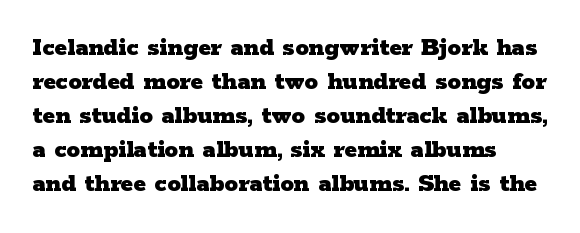
{"italic": "no", "bold": "yes", "underline": "no", "line_spacing": "normal", "line_spacing_ratio": 1.26, "letter_spacing": "normal", "letter_spacing_em": 0.0, "glyph_px": 27}
